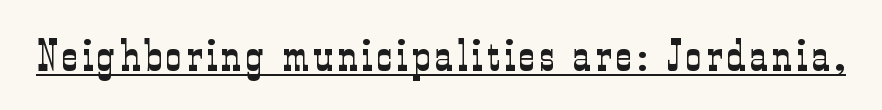
Q: Is the text bold? A: No.
Q: Is the text italic (slanted)? A: No, it is upright.
Q: Is the typeface a serif or a sans-serif typeface? A: Serif.
Q: Is the text underlined? A: Yes.
Q: Width (condensed, normal, or wide)? A: Condensed.
Q: Stroke contrast? A: Low.
Q: x-height? A: Medium.
Q: Monospaced? A: No.
